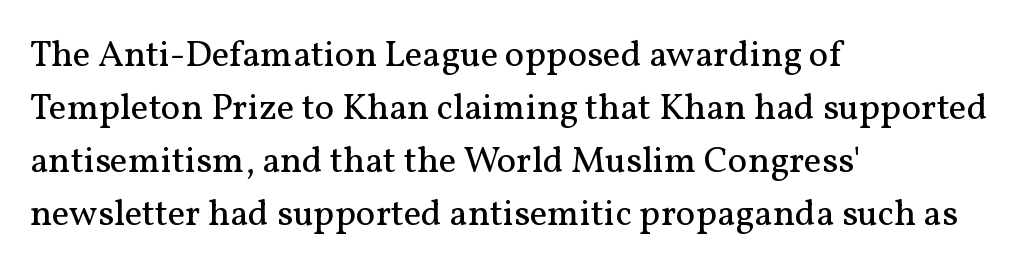
{"serif": "yes", "italic": "no", "bold": "no", "weight": "regular", "width": "normal", "stroke_contrast": "medium", "x_height": "medium", "monospaced": "no", "underline": "no", "align": "left", "line_spacing": "normal", "line_spacing_ratio": 1.43, "letter_spacing": "normal", "letter_spacing_em": 0.0, "glyph_px": 37}
